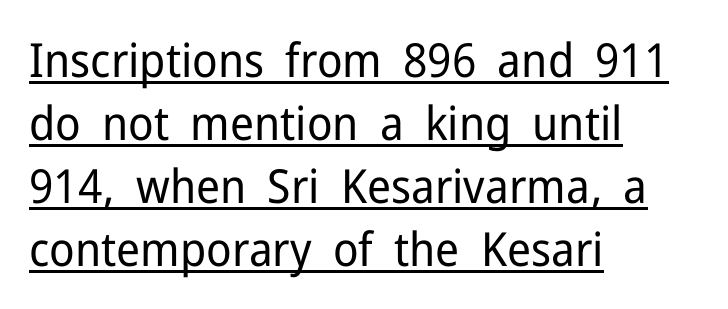
{"serif": "no", "italic": "no", "bold": "no", "weight": "regular", "width": "normal", "stroke_contrast": "low", "x_height": "medium", "monospaced": "no", "underline": "yes", "align": "left", "line_spacing": "normal", "line_spacing_ratio": 1.34, "letter_spacing": "normal", "letter_spacing_em": 0.0, "glyph_px": 47}
